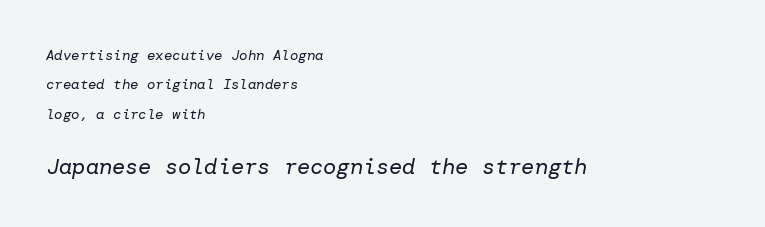
{"italic": "yes", "lean": "right", "slant_degrees": 10, "bold": "no", "underline": "no", "align": "left", "line_spacing": "loose", "line_spacing_ratio": 2.1, "letter_spacing": "normal", "letter_spacing_em": 0.0, "larger_block": "second", "size_ratio": 1.57, "glyph_px": 22}
